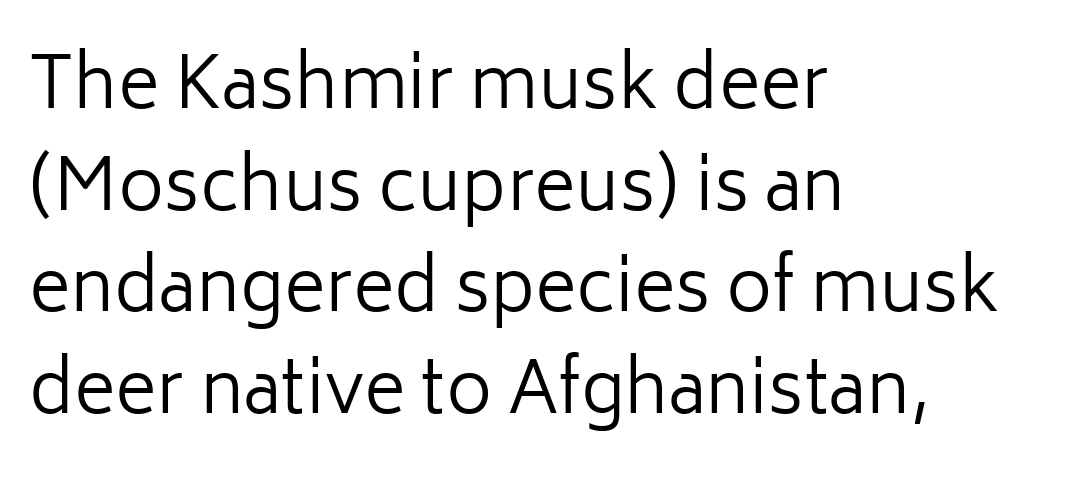
Q: Is the text bold? A: No.
Q: Is the text italic (slanted)? A: No, it is upright.
Q: Is the typeface a serif or a sans-serif typeface? A: Sans-serif.
Q: Is the text underlined? A: No.
Q: How is the paragraph aligned? A: Left-aligned.
Q: Is the spacing between letters normal or unusually wide? A: Normal.
Q: Is the spacing between lines tight, normal or loose? A: Normal.
Q: Width (condensed, normal, or wide)? A: Normal.
Q: Stroke contrast? A: Low.
Q: x-height? A: Medium.
Q: Monospaced? A: No.
